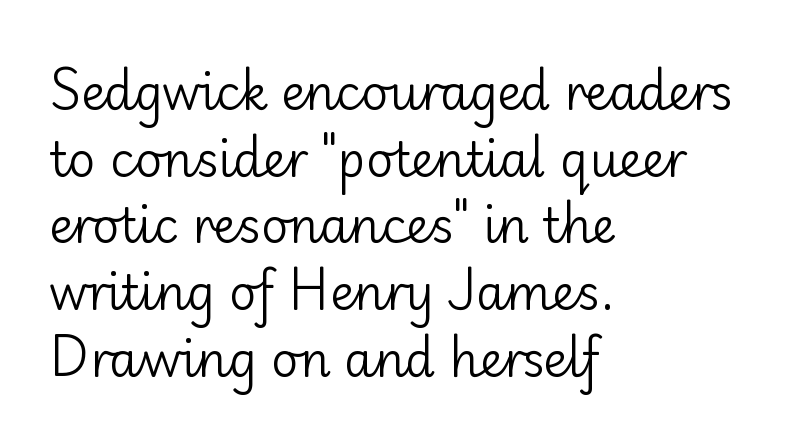
Q: Is the text bold? A: No.
Q: Is the text italic (slanted)? A: No, it is upright.
Q: Is the typeface a serif or a sans-serif typeface? A: Sans-serif.
Q: Is the text underlined? A: No.
Q: How is the paragraph aligned? A: Left-aligned.
Q: Is the spacing between letters normal or unusually wide? A: Normal.
Q: Is the spacing between lines tight, normal or loose? A: Normal.
Q: Width (condensed, normal, or wide)? A: Normal.
Q: Stroke contrast? A: Low.
Q: x-height? A: Small.
Q: Monospaced? A: No.
